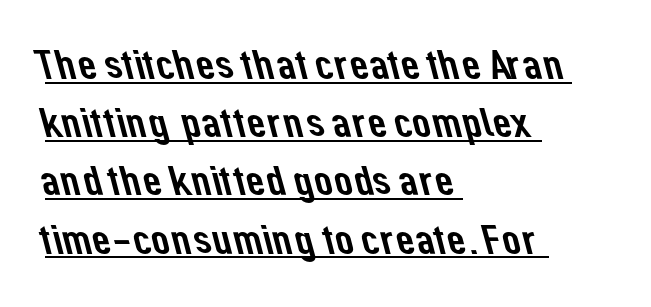
Does the type have serifs? No, each stem ends abruptly. The lines sit at an ordinary, default distance from one another. Looks like someone drew a line under every word here. Caption: standard tracking, unaltered. These lines are set flush left with a ragged right edge. Note the varied advance widths — an 'i' is clearly narrower than an 'm'.
